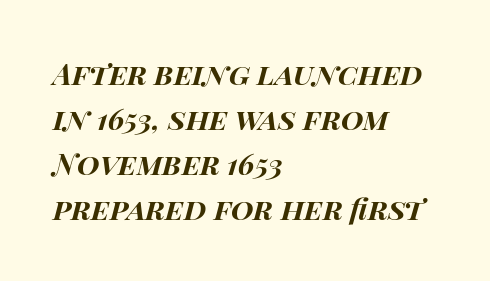
Q: Is the text bold? A: Yes.
Q: Is the text italic (slanted)? A: Yes, it leans right by about 14 degrees.
Q: Is the text underlined? A: No.
Q: How is the paragraph aligned? A: Left-aligned.
Q: Is the spacing between letters normal or unusually wide? A: Normal.
Q: Is the spacing between lines tight, normal or loose? A: Normal.
Q: Width (condensed, normal, or wide)? A: Wide.
Q: Stroke contrast? A: High.
Q: x-height? A: Large.
Q: Monospaced? A: No.
